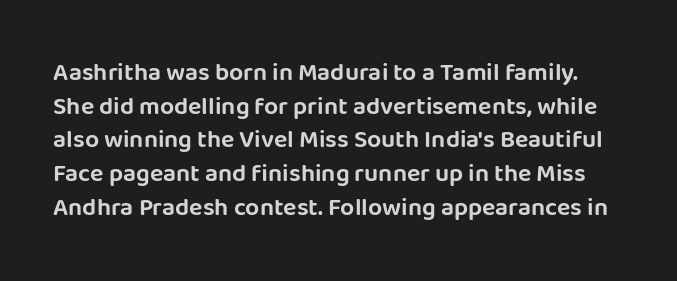
Q: Is the text italic (slanted)? A: No, it is upright.
Q: Is the text underlined? A: No.
Q: Is the spacing between letters normal or unusually wide? A: Normal.
Q: Is the spacing between lines tight, normal or loose? A: Normal.
